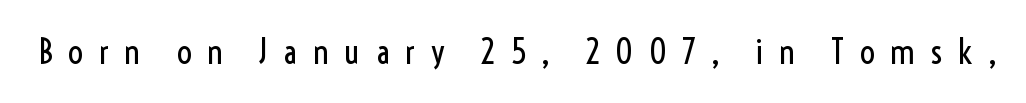
The image shows 34 px regular-weight, condensed sans-serif type, upright; set unusually wide letter spacing (+0.44 em), not underlined; a medium x-height.
